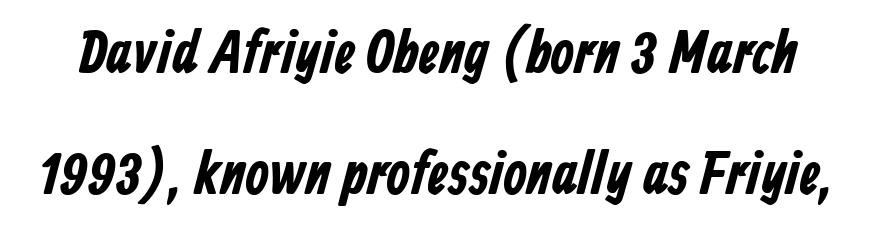
{"serif": "no", "bold": "yes", "weight": "bold", "width": "condensed", "stroke_contrast": "low", "x_height": "medium", "monospaced": "no", "underline": "no", "line_spacing": "loose", "line_spacing_ratio": 1.99, "letter_spacing": "normal", "letter_spacing_em": 0.0, "glyph_px": 61}
